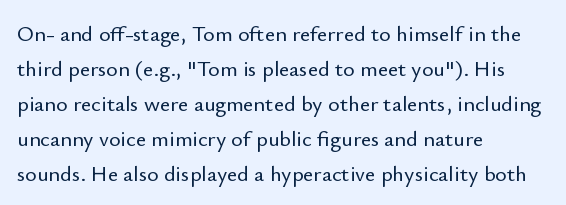
{"italic": "no", "underline": "no", "align": "left", "line_spacing": "normal", "line_spacing_ratio": 1.59, "letter_spacing": "normal", "letter_spacing_em": 0.0, "glyph_px": 22}
